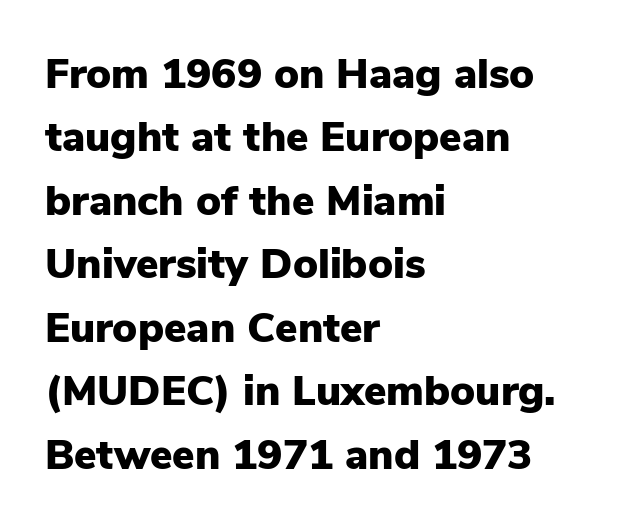
The image shows 42 px heavy sans-serif type, upright; set left-aligned, normal line spacing (1.51x), normal letter spacing, not underlined; low stroke contrast and a medium x-height.
